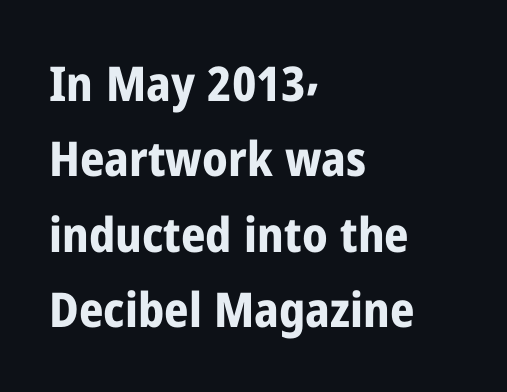
The image shows 48 px bold, condensed sans-serif type, upright; set left-aligned, normal line spacing (1.57x), normal letter spacing, not underlined; low stroke contrast and a medium x-height.
